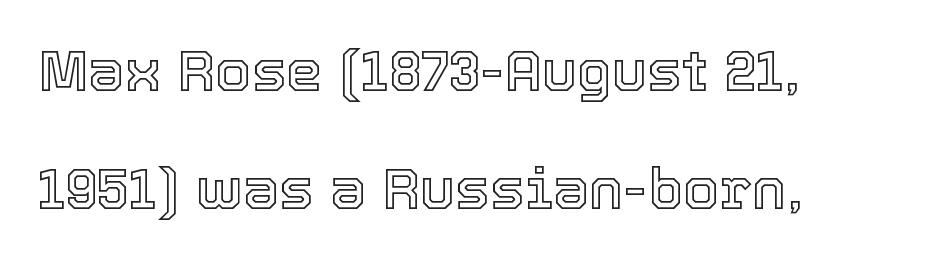
The image shows 58 px text type, upright; set left-aligned, loose line spacing (2.03x), normal letter spacing, not underlined; a medium x-height.
